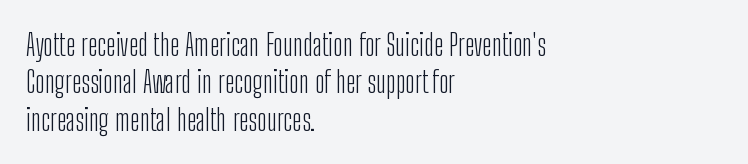
{"serif": "no", "italic": "no", "bold": "no", "weight": "light", "width": "condensed", "stroke_contrast": "low", "x_height": "medium", "monospaced": "no", "underline": "no", "align": "left", "line_spacing": "normal", "line_spacing_ratio": 1.25, "letter_spacing": "normal", "letter_spacing_em": 0.0, "glyph_px": 30}
